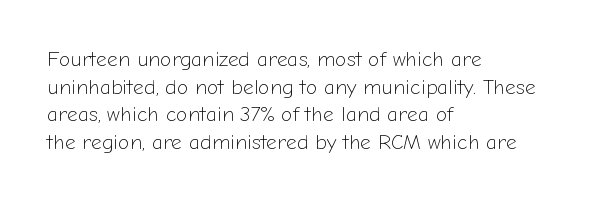
Teacher's note: observe the even left margin — that is flush-left alignment. The line texture is even and compact thanks to regular tracking. The lettering stays uniformly vertical, giving the passage a roman look. The baseline area is clear.
